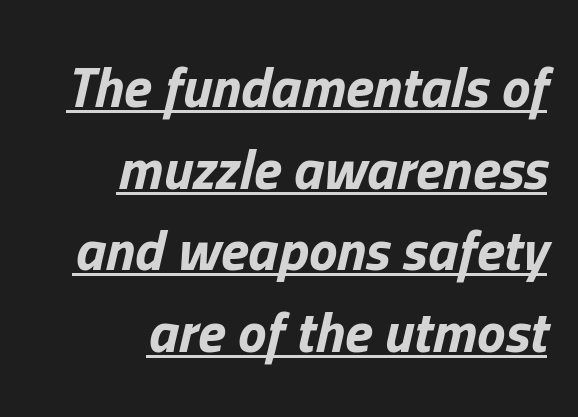
The image shows 57 px bold type, italic (leaning right); set right-aligned, normal line spacing (1.43x), normal letter spacing, underlined; low stroke contrast and a medium x-height.
